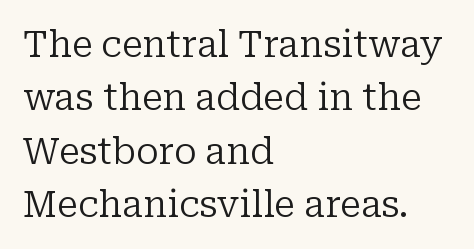
Q: Is the text bold? A: No.
Q: Is the text italic (slanted)? A: No, it is upright.
Q: Is the typeface a serif or a sans-serif typeface? A: Serif.
Q: Is the text underlined? A: No.
Q: How is the paragraph aligned? A: Left-aligned.
Q: Is the spacing between letters normal or unusually wide? A: Normal.
Q: Is the spacing between lines tight, normal or loose? A: Normal.
Q: Width (condensed, normal, or wide)? A: Normal.
Q: Stroke contrast? A: Low.
Q: x-height? A: Medium.
Q: Monospaced? A: No.
